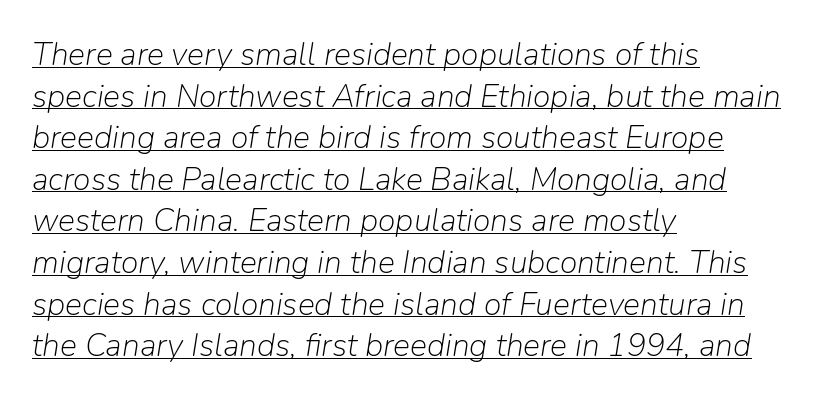
The rendering uses natural spacing where letterforms have individual widths. Between one letter and the next there's only the usual sliver of space. What decoration does the sample have? An underline. No letter is thick-stroked: the sample isn't bold. Visually the block forms a straight wall on the left and a jagged coastline on the right. Interline gaps are of average width in this sample.
